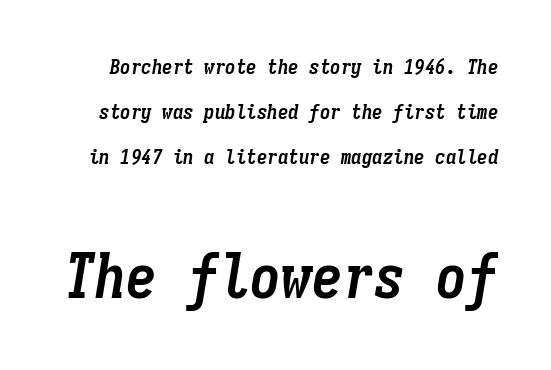
{"italic": "yes", "lean": "right", "slant_degrees": 9, "bold": "yes", "weight": "semibold", "width": "condensed", "stroke_contrast": "low", "x_height": "medium", "monospaced": "yes", "underline": "no", "line_spacing": "loose", "line_spacing_ratio": 2.15, "letter_spacing": "normal", "letter_spacing_em": 0.0, "larger_block": "second", "size_ratio": 2.95, "glyph_px": 62}
